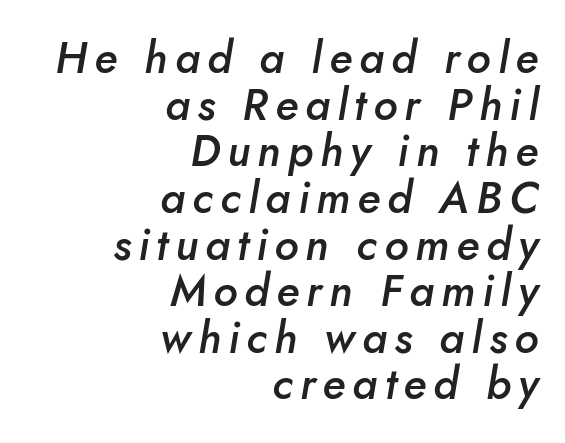
The image shows 44 px semibold type, italic (leaning right); set right-aligned, tight line spacing (1.06x), not underlined; low stroke contrast and a small x-height.
